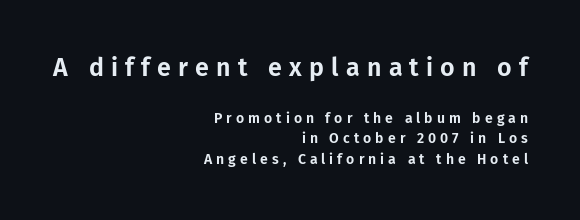
Q: Is the text italic (slanted)? A: No, it is upright.
Q: Is the text underlined? A: No.
Q: How is the paragraph aligned? A: Right-aligned.
Q: Is the spacing between letters normal or unusually wide? A: Unusually wide.
Q: Is the spacing between lines tight, normal or loose? A: Normal.
Q: Which block of text is set in a larger size, the first (top) or the second (bottom)? A: The first (top) one.
